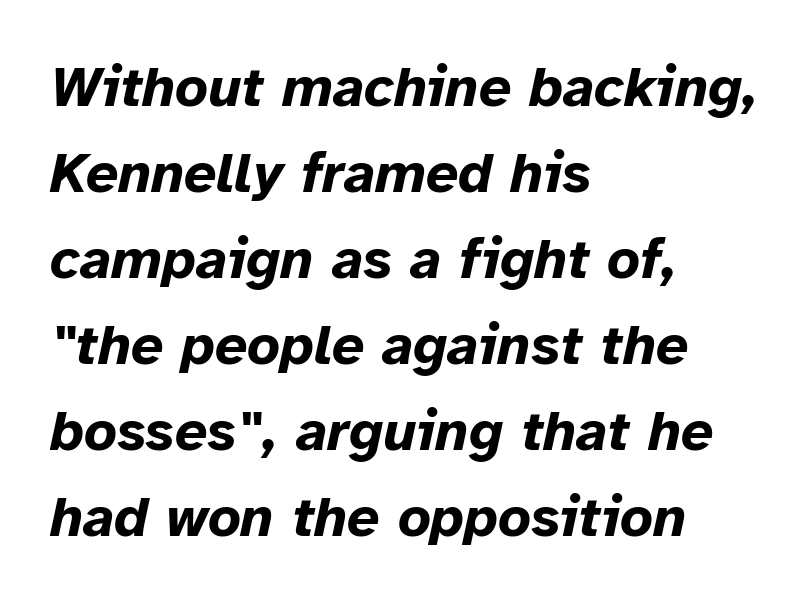
Q: Is the text bold? A: Yes.
Q: Is the text italic (slanted)? A: Yes, it leans right by about 12 degrees.
Q: Is the text underlined? A: No.
Q: How is the paragraph aligned? A: Left-aligned.
Q: Is the spacing between letters normal or unusually wide? A: Normal.
Q: Is the spacing between lines tight, normal or loose? A: Normal.
Q: Width (condensed, normal, or wide)? A: Normal.
Q: Stroke contrast? A: Low.
Q: x-height? A: Medium.
Q: Monospaced? A: No.
